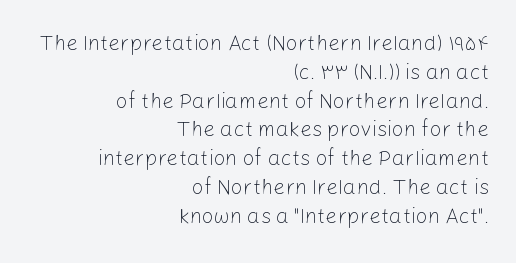
Words appear dense and cohesive because spacing is normal. The letters stand upright; this is a roman face. Letters have the restrained weight of plain body copy at most. The passage is arranged like a letterhead date or caption credit — flush right. Each row of text sits above clean, open space.
